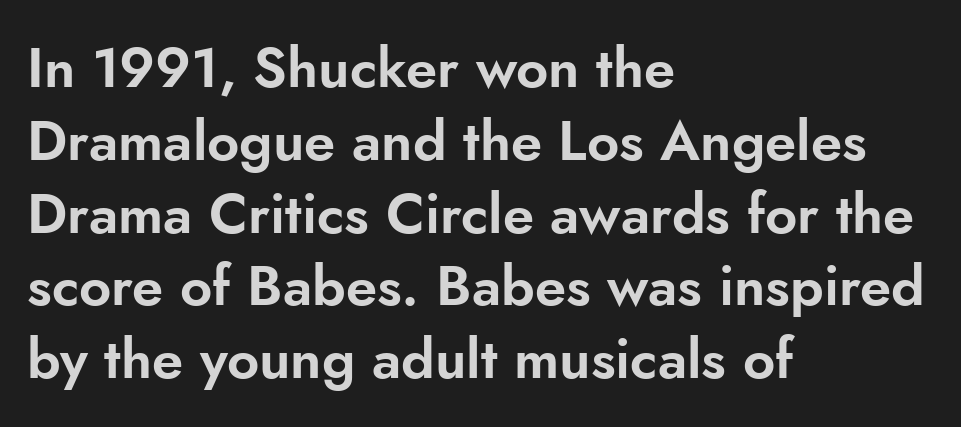
Q: Is the text italic (slanted)? A: No, it is upright.
Q: Is the typeface a serif or a sans-serif typeface? A: Sans-serif.
Q: Is the text underlined? A: No.
Q: How is the paragraph aligned? A: Left-aligned.
Q: Is the spacing between letters normal or unusually wide? A: Normal.
Q: Is the spacing between lines tight, normal or loose? A: Normal.
Q: Width (condensed, normal, or wide)? A: Normal.
Q: Stroke contrast? A: Low.
Q: x-height? A: Small.
Q: Monospaced? A: No.
